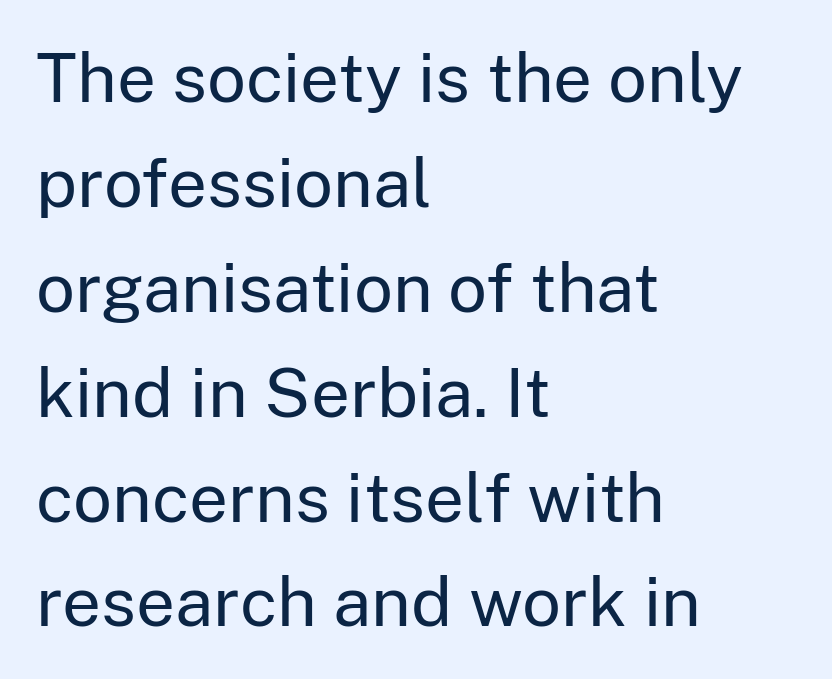
Q: Is the text bold? A: No.
Q: Is the text italic (slanted)? A: No, it is upright.
Q: Is the typeface a serif or a sans-serif typeface? A: Sans-serif.
Q: Is the text underlined? A: No.
Q: How is the paragraph aligned? A: Left-aligned.
Q: Is the spacing between letters normal or unusually wide? A: Normal.
Q: Is the spacing between lines tight, normal or loose? A: Normal.
Q: Width (condensed, normal, or wide)? A: Normal.
Q: Stroke contrast? A: Low.
Q: x-height? A: Medium.
Q: Monospaced? A: No.
